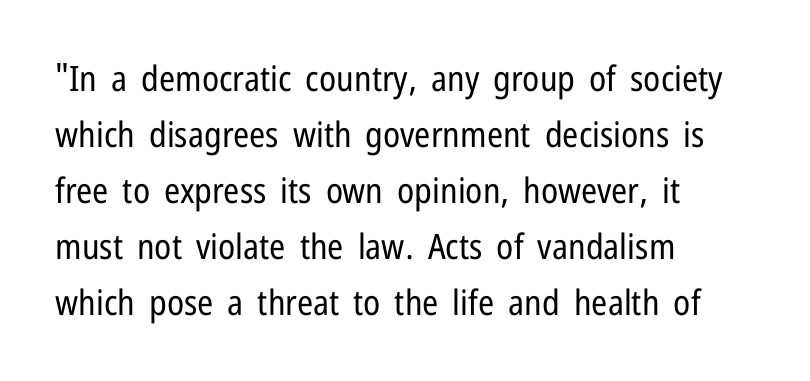
Q: Is the text bold? A: No.
Q: Is the text italic (slanted)? A: No, it is upright.
Q: Is the typeface a serif or a sans-serif typeface? A: Sans-serif.
Q: Is the text underlined? A: No.
Q: How is the paragraph aligned? A: Left-aligned.
Q: Is the spacing between letters normal or unusually wide? A: Normal.
Q: Is the spacing between lines tight, normal or loose? A: Normal.
Q: Width (condensed, normal, or wide)? A: Condensed.
Q: Stroke contrast? A: Low.
Q: x-height? A: Medium.
Q: Monospaced? A: No.
